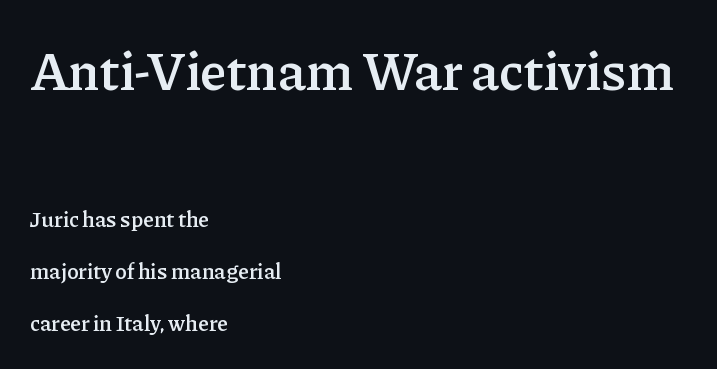
The image shows 54 px semibold serif type, upright; set left-aligned, loose line spacing (2.38x), normal letter spacing, not underlined; the first (top) block is 2.45x larger; low stroke contrast and a medium x-height.
